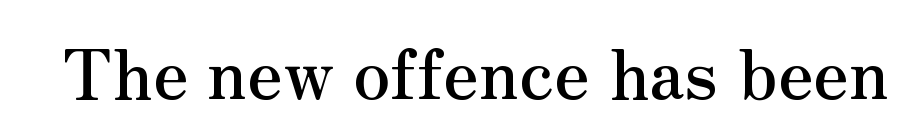
The passage shown is typed in a proportional face where columns would drift. Glance below the letters and you will spot only blank space. Characters follow at the spacing the type designer built in. The typography opts for an upright posture over an oblique one.
